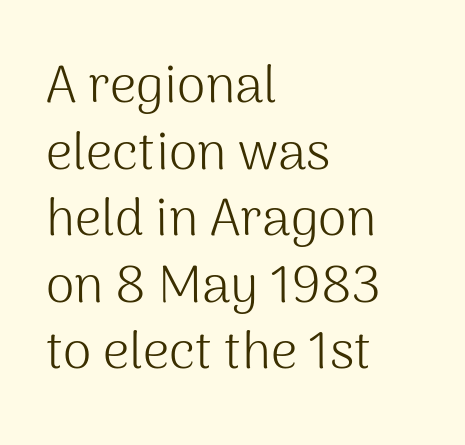
The letters carry no serifs — their stems end cleanly without finishing strokes. Bare-footed words on every line. No letter is thick-stroked: the sample isn't bold. Every stem runs plumb, perpendicular to the baseline. Layout note: lines flush left.
